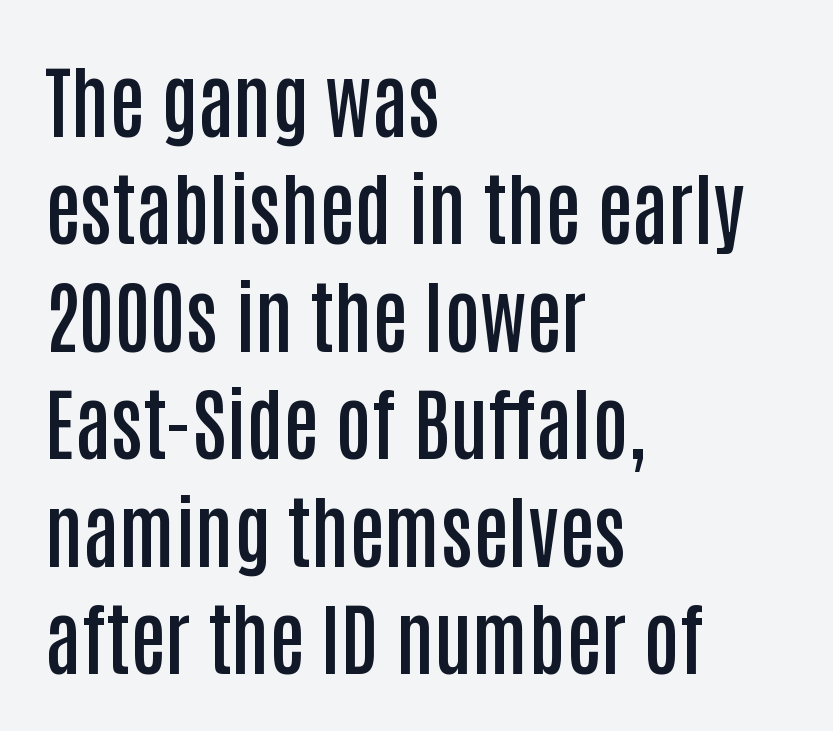
Q: Is the text bold? A: Semi-bold.
Q: Is the text italic (slanted)? A: No, it is upright.
Q: Is the typeface a serif or a sans-serif typeface? A: Sans-serif.
Q: Is the text underlined? A: No.
Q: How is the paragraph aligned? A: Left-aligned.
Q: Is the spacing between letters normal or unusually wide? A: Normal.
Q: Is the spacing between lines tight, normal or loose? A: Normal.
Q: Width (condensed, normal, or wide)? A: Condensed.
Q: Stroke contrast? A: Low.
Q: x-height? A: Large.
Q: Monospaced? A: No.
